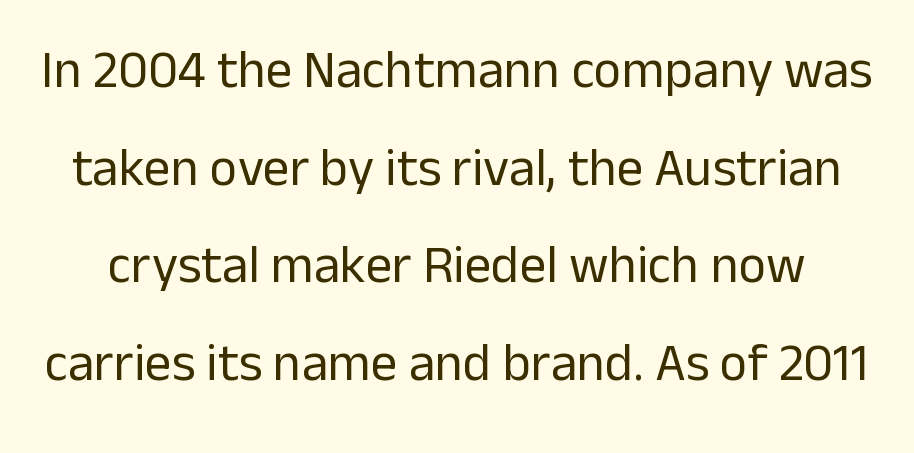
Q: Is the text bold? A: No.
Q: Is the text italic (slanted)? A: No, it is upright.
Q: Is the typeface a serif or a sans-serif typeface? A: Sans-serif.
Q: Is the text underlined? A: No.
Q: Is the spacing between letters normal or unusually wide? A: Normal.
Q: Width (condensed, normal, or wide)? A: Normal.
Q: Stroke contrast? A: Low.
Q: x-height? A: Medium.
Q: Monospaced? A: No.
